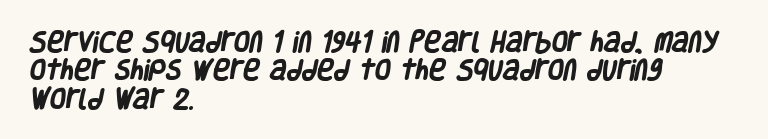
Words appear dense and cohesive because spacing is normal. A classic flush-left, rag-right setting is used for this passage. No word sits above an underline. The sample has been set heavy, in full bold.
